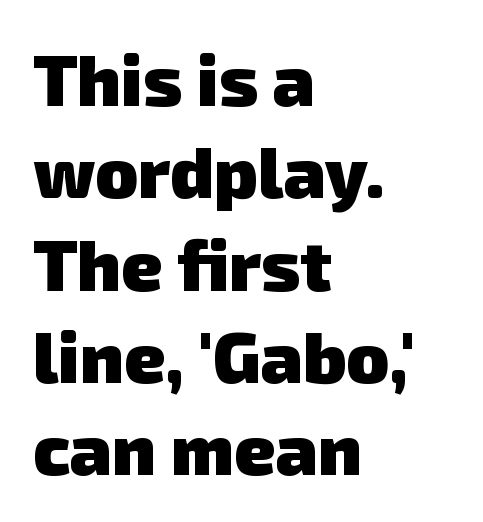
The image shows 71 px heavy sans-serif type; set left-aligned, normal line spacing (1.3x), normal letter spacing, not underlined; low stroke contrast and a medium x-height.
